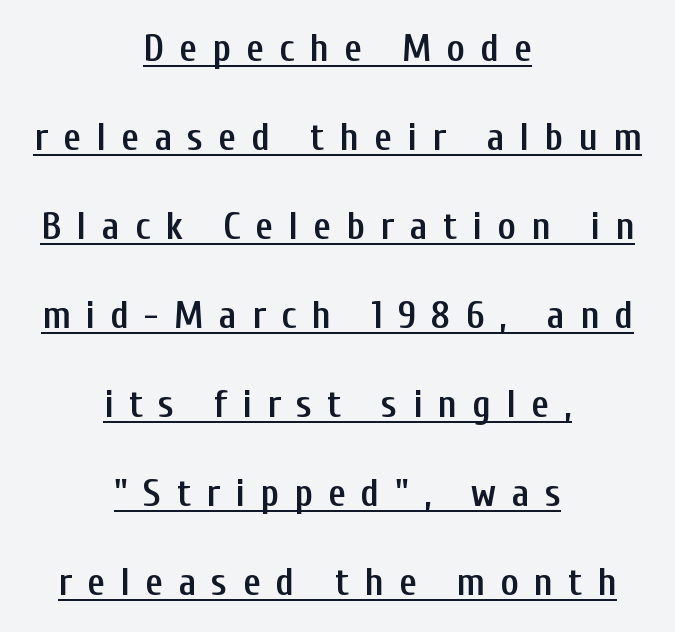
The image shows 39 px semibold, condensed sans-serif type, upright; set centered, loose line spacing (2.28x), unusually wide letter spacing (+0.39 em), underlined; low stroke contrast and a medium x-height.
